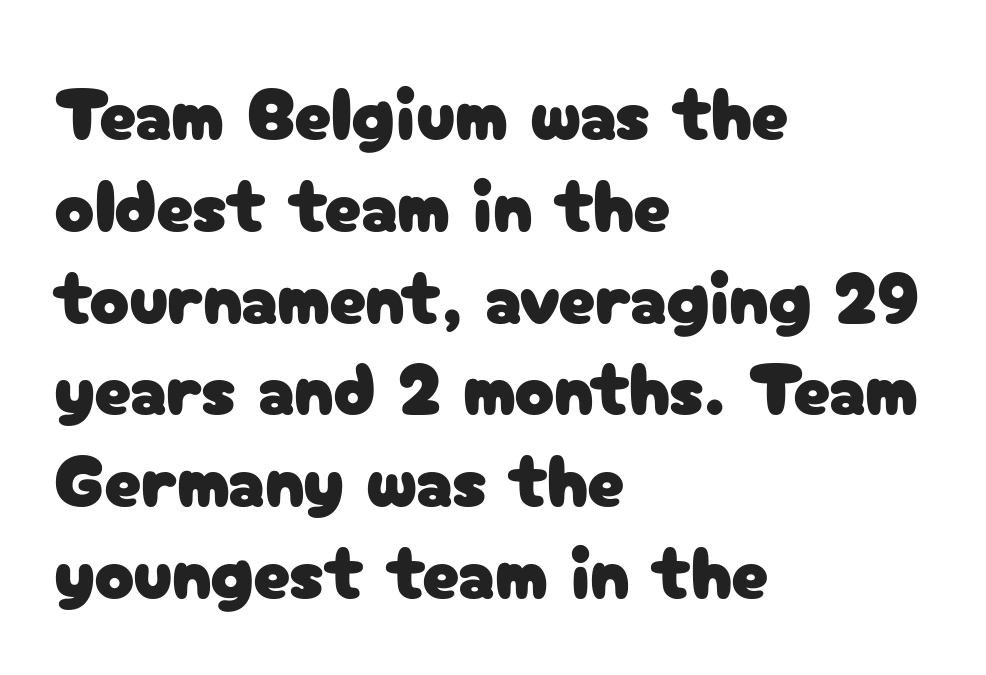
The image shows 74 px sans-serif type, upright; set left-aligned, line spacing 1.24x, normal letter spacing, not underlined; low stroke contrast and a medium x-height.
